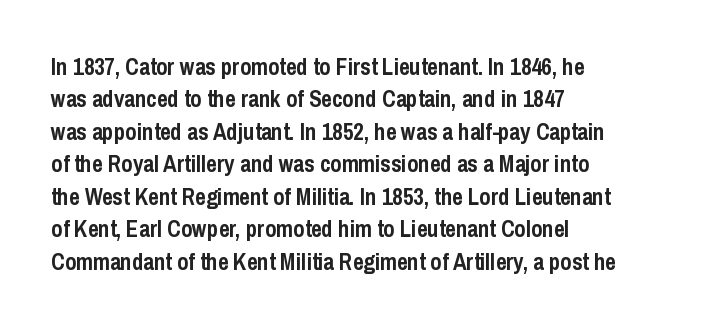
The space directly below the letters is spotless. A dark, heavy texture on the line: the type is bold. Every row of glyphs begins at an identical x-position on the left. Posture: vertical.
